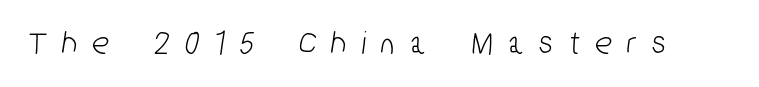
The image shows 34 px condensed sans-serif type; set unusually wide letter spacing (+0.47 em), not underlined; low stroke contrast and a medium x-height.
